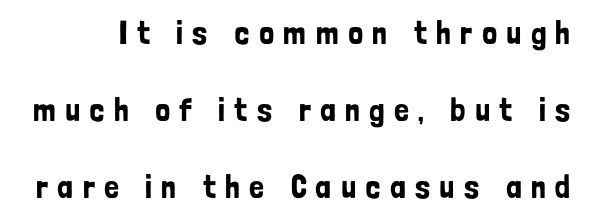
Q: Is the text italic (slanted)? A: No, it is upright.
Q: Is the typeface a serif or a sans-serif typeface? A: Sans-serif.
Q: Is the text underlined? A: No.
Q: Is the spacing between letters normal or unusually wide? A: Unusually wide.
Q: Is the spacing between lines tight, normal or loose? A: Loose.
Q: Width (condensed, normal, or wide)? A: Condensed.
Q: Stroke contrast? A: Low.
Q: x-height? A: Medium.
Q: Monospaced? A: No.
